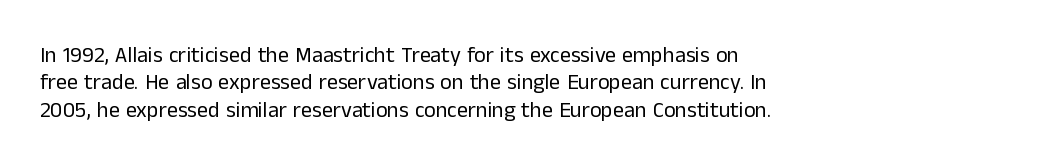
Rendered with straight, roman letterforms. Weight: not bold — regular or lighter. Words appear dense and cohesive because spacing is normal. Horizontal alignment here is leftward, the default for most running prose. A clean baseline with only descenders dipping below it.
